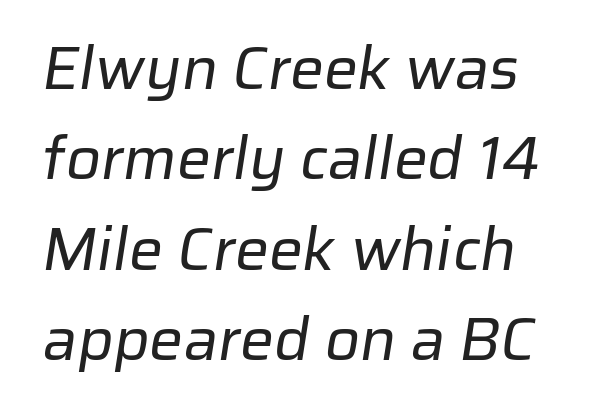
{"serif": "no", "bold": "no", "weight": "regular", "width": "normal", "stroke_contrast": "low", "x_height": "medium", "monospaced": "no", "underline": "no", "align": "left", "line_spacing": "normal", "line_spacing_ratio": 1.48, "letter_spacing": "normal", "letter_spacing_em": 0.0, "glyph_px": 61}
